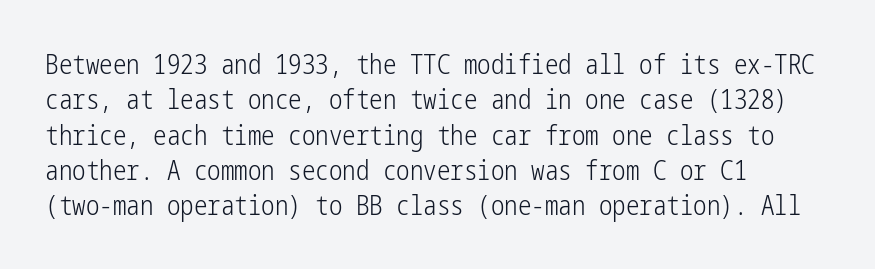
Line beginnings align vertically; line endings do not. The typography opts for an upright posture over an oblique one. Baseline-to-baseline distance is the conventional proportion of letter height. The characters are drawn with everyday or finer stroke widths. Here the glyphs are tracked normally, forming tight word shapes.
